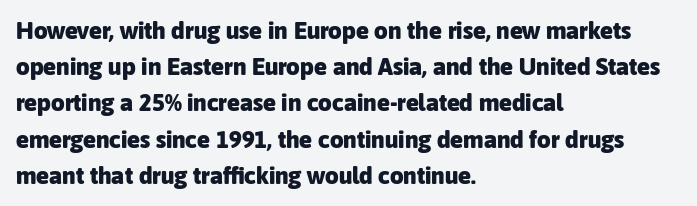
The vertical gap from one line to the next is medium. In terms of posture, this sample is upright. Look at the stroke-to-counter ratio: heavy, a bold. Clear beneath every line of the passage. Casual observation: everything's shoved over to the left. You could call the tracking neutral — neither tight nor loose.
